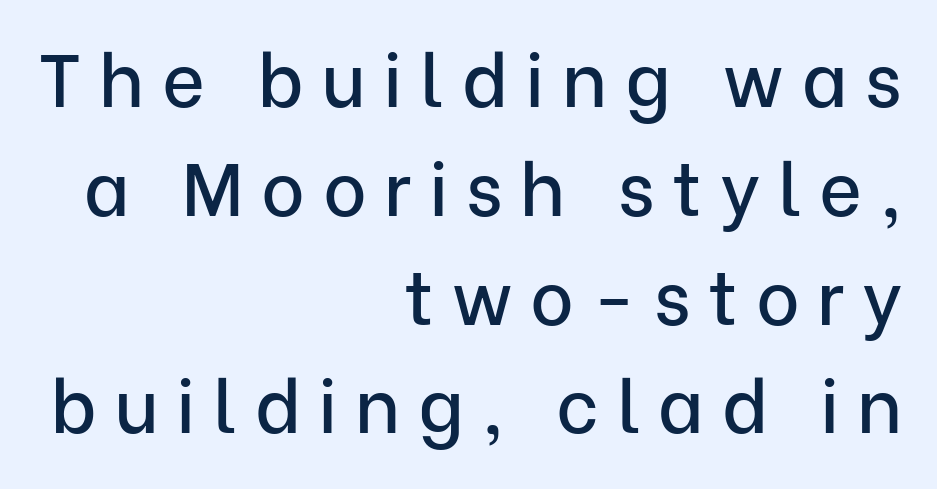
This rendering uses right alignment, leaving the left contour irregular. Serif or sans? Sans — the stroke terminals are bare. Posture: straight, roman, zero tilt. The passage shown is typed in a proportional face where columns would drift. How would I describe the line gaps? Plain and ordinary. Honestly, the letter spacing is so wide it's the main thing you notice.
